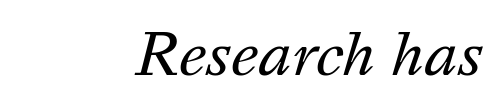
The letters advance in unequal steps, a hallmark of proportional type. No letter is thick-stroked: the sample isn't bold. Anything drawn beneath the words? Only blank space. Tracking here is standard; glyphs follow each other at the usual distance. Quick note: italic.
